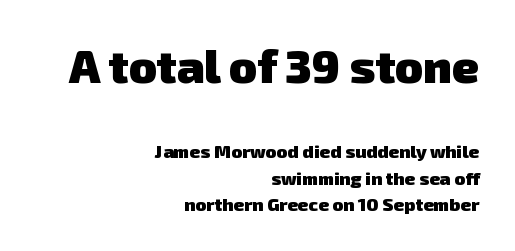
The image shows 46 px heavy sans-serif type; set right-aligned, normal line spacing (1.45x), normal letter spacing, not underlined; the first (top) block is 2.56x larger; low stroke contrast and a medium x-height.
